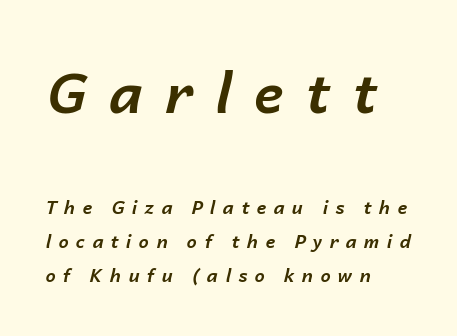
Character size in the leading block exceeds that of the trailing block. Proportional: the letters do not fall into vertical columns. Slant detected: the letters are inclined. The gap between lines stays unmarked.
